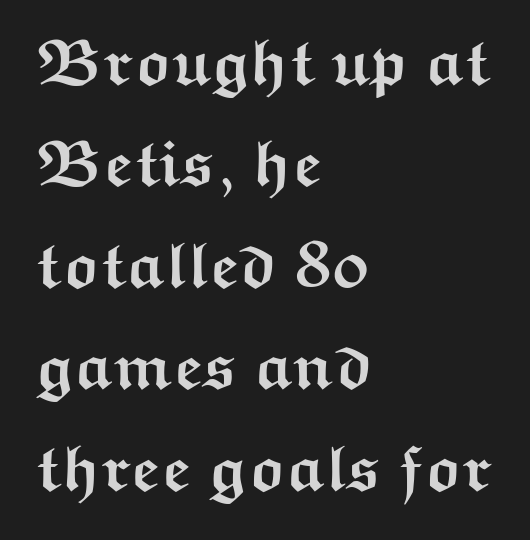
The image shows 65 px semibold, wide sans-serif type, upright; set left-aligned, normal line spacing (1.56x), normal letter spacing, not underlined; medium stroke contrast and a medium x-height.
